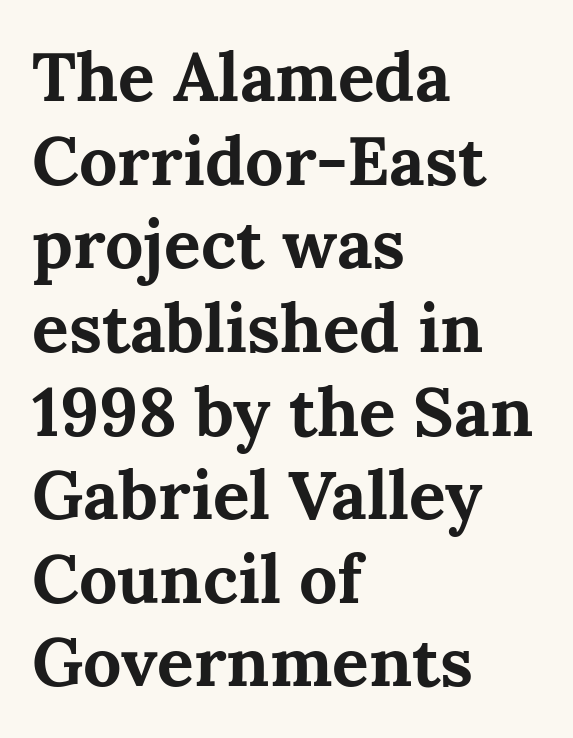
{"serif": "yes", "italic": "no", "bold": "yes", "weight": "bold", "width": "normal", "stroke_contrast": "medium", "x_height": "medium", "monospaced": "no", "underline": "no", "align": "left", "line_spacing_ratio": 1.23, "letter_spacing": "normal", "letter_spacing_em": 0.0, "glyph_px": 68}
